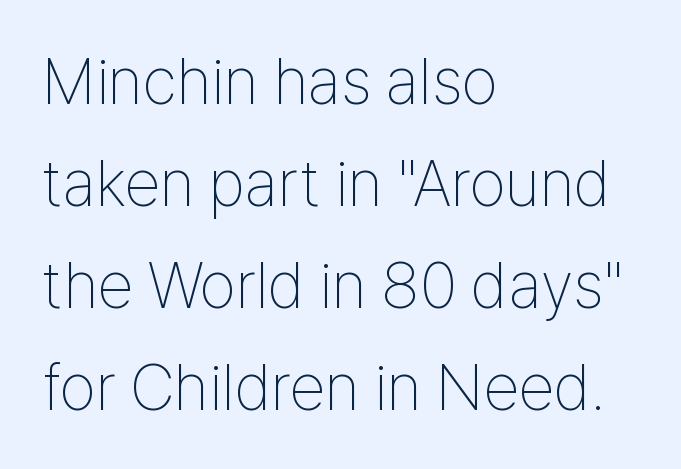
Q: Is the text bold? A: No.
Q: Is the text italic (slanted)? A: No, it is upright.
Q: Is the typeface a serif or a sans-serif typeface? A: Sans-serif.
Q: Is the text underlined? A: No.
Q: How is the paragraph aligned? A: Left-aligned.
Q: Is the spacing between letters normal or unusually wide? A: Normal.
Q: Is the spacing between lines tight, normal or loose? A: Normal.
Q: Width (condensed, normal, or wide)? A: Condensed.
Q: Stroke contrast? A: Low.
Q: x-height? A: Medium.
Q: Monospaced? A: No.
